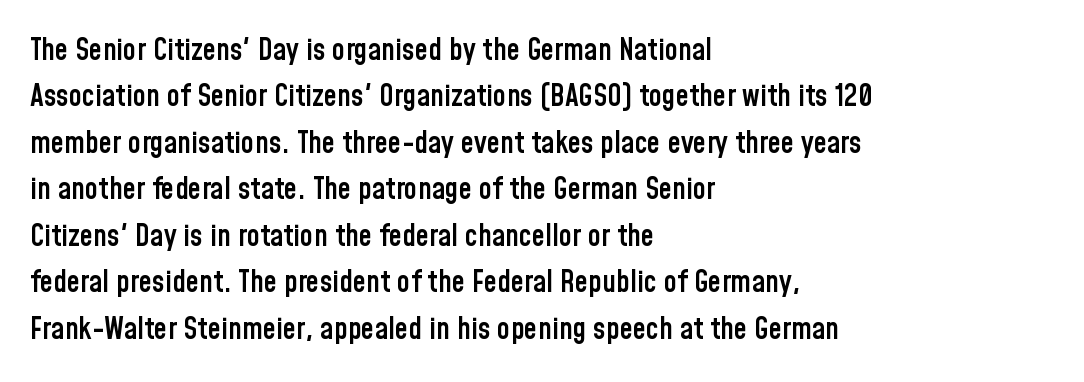
This is moderately heavy type, rendered in semibold. Does the type have serifs? No, each stem ends abruptly. Descender tails drop into unmarked territory. Character widths vary here, with narrow letters taking less room than wide ones. How are the letters spaced? Ordinarily, with no added tracking.
